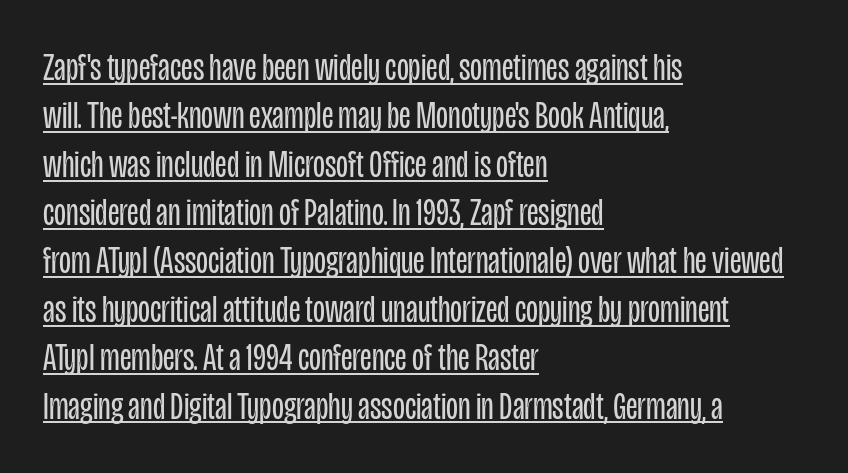
Q: Is the text bold? A: No.
Q: Is the text italic (slanted)? A: No, it is upright.
Q: Is the typeface a serif or a sans-serif typeface? A: Sans-serif.
Q: Is the text underlined? A: Yes.
Q: How is the paragraph aligned? A: Left-aligned.
Q: Is the spacing between letters normal or unusually wide? A: Normal.
Q: Width (condensed, normal, or wide)? A: Condensed.
Q: Stroke contrast? A: Low.
Q: x-height? A: Large.
Q: Monospaced? A: No.
